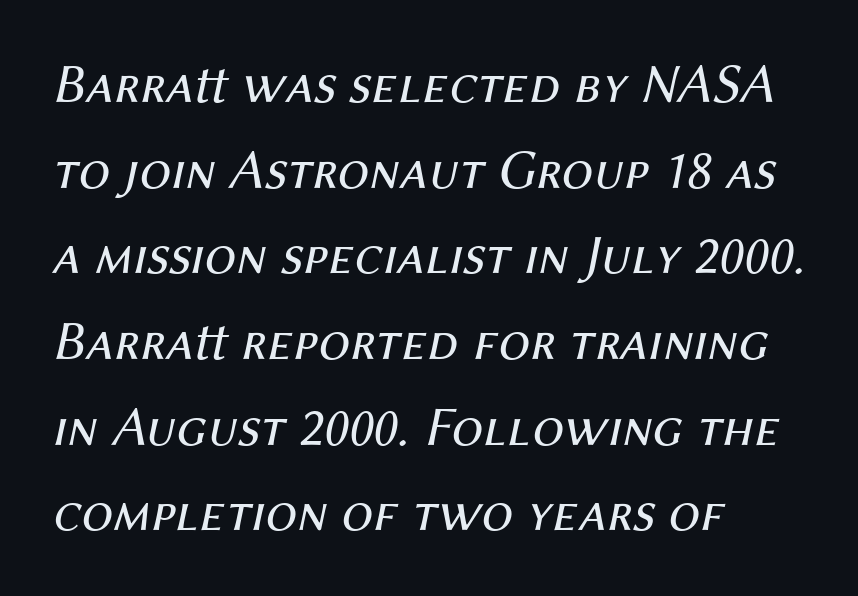
The image shows 56 px regular-weight type, italic (leaning right); set left-aligned, normal line spacing (1.53x), normal letter spacing, not underlined; medium stroke contrast and a medium x-height.
